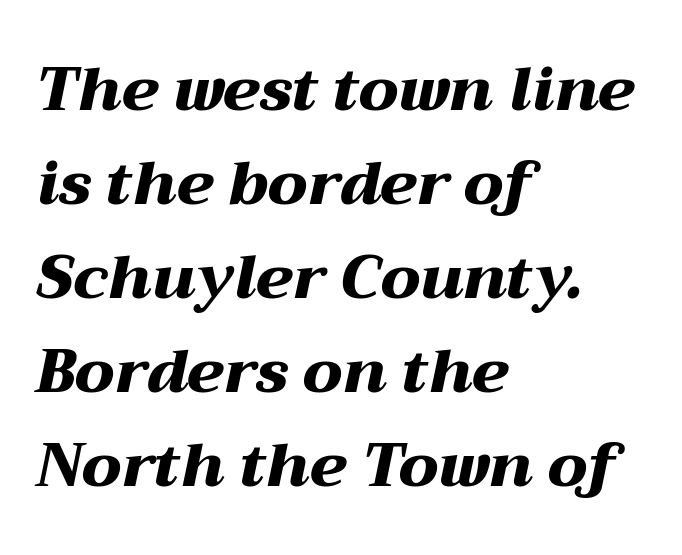
Each letter keeps its own natural width here, so spacing adapts to shape. There is no visible air inserted between adjacent glyphs. Descender tails drop into unmarked territory. The lines sit at an ordinary, default distance from one another.
